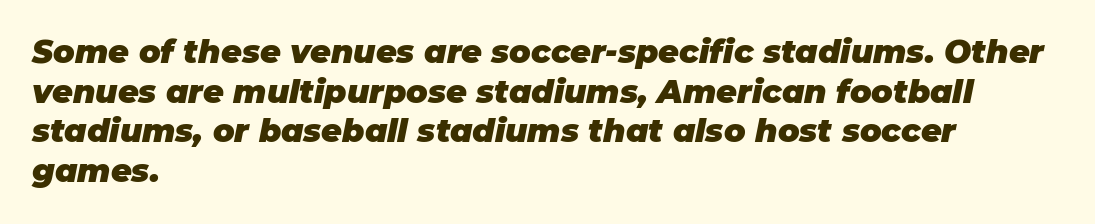
This sample has the flowing, uneven cadence of proportional lettering. The rendering anchors every line to the left-hand side. Every letter is thick-stroked: bold, no question. Yep, that's italic — everything's leaning. Tracking value appears to be zero — textbook default spacing. Anything drawn beneath the words? Only blank space.
